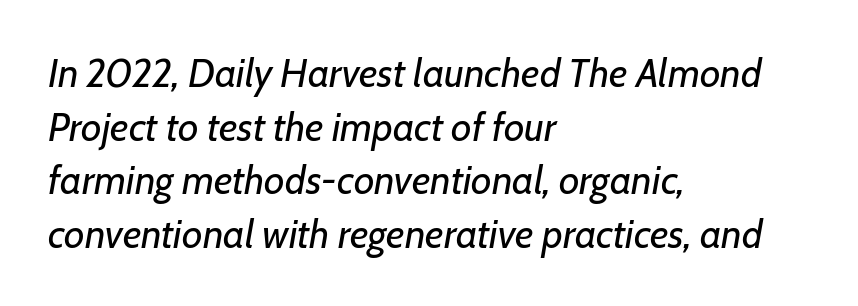
Q: Is the text bold? A: No.
Q: Is the text italic (slanted)? A: Yes, it leans right by about 7 degrees.
Q: Is the text underlined? A: No.
Q: How is the paragraph aligned? A: Left-aligned.
Q: Is the spacing between letters normal or unusually wide? A: Normal.
Q: Is the spacing between lines tight, normal or loose? A: Normal.
Q: Width (condensed, normal, or wide)? A: Normal.
Q: Stroke contrast? A: Low.
Q: x-height? A: Medium.
Q: Monospaced? A: No.
